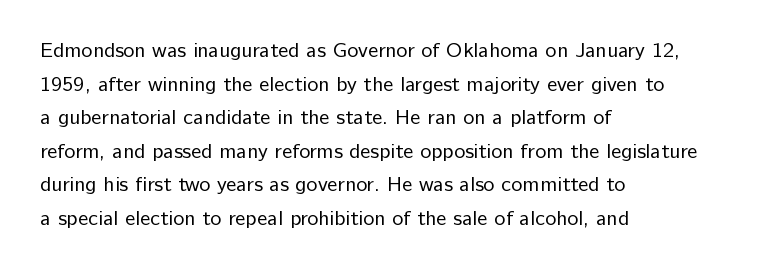
{"italic": "no", "bold": "no", "underline": "no", "align": "left", "line_spacing": "normal", "line_spacing_ratio": 1.6, "letter_spacing": "normal", "letter_spacing_em": 0.0, "glyph_px": 21}
